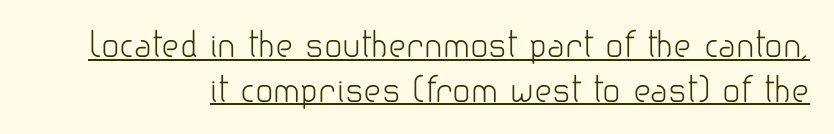
Q: Is the text bold? A: No.
Q: Is the text italic (slanted)? A: No, it is upright.
Q: Is the typeface a serif or a sans-serif typeface? A: Sans-serif.
Q: Is the text underlined? A: Yes.
Q: Is the spacing between letters normal or unusually wide? A: Normal.
Q: Is the spacing between lines tight, normal or loose? A: Normal.
Q: Width (condensed, normal, or wide)? A: Normal.
Q: Stroke contrast? A: Low.
Q: x-height? A: Small.
Q: Monospaced? A: No.
